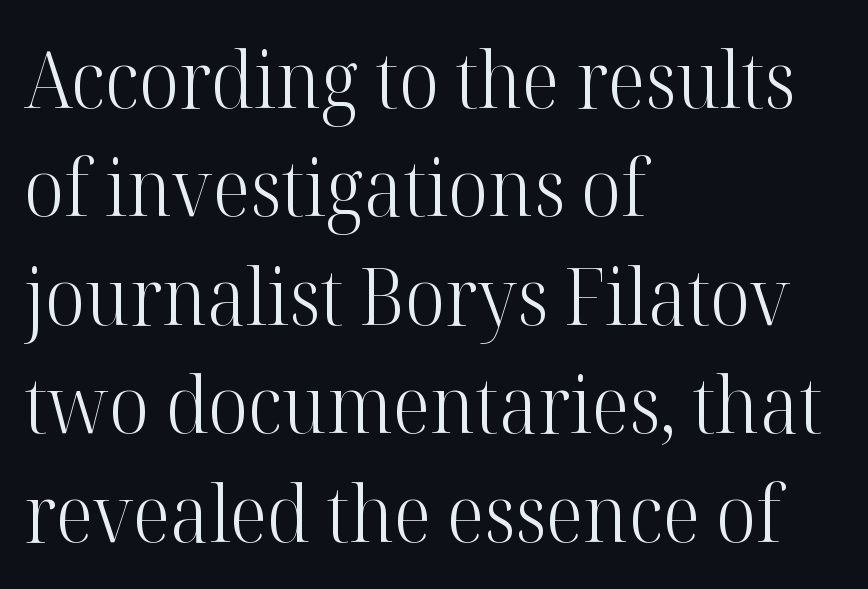
The image shows 78 px light serif type, upright; set left-aligned, normal line spacing (1.39x), normal letter spacing, not underlined; high stroke contrast and a medium x-height.
